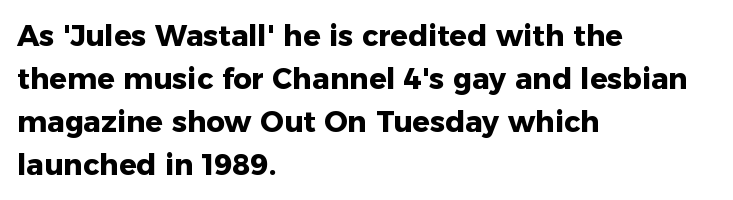
{"serif": "no", "italic": "no", "bold": "yes", "weight": "heavy", "width": "normal", "stroke_contrast": "low", "x_height": "medium", "monospaced": "no", "underline": "no", "align": "left", "line_spacing": "normal", "line_spacing_ratio": 1.48, "letter_spacing": "normal", "letter_spacing_em": 0.0, "glyph_px": 29}
